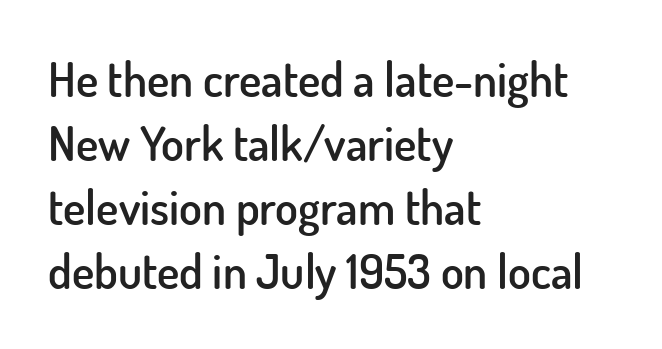
The image shows 47 px semibold sans-serif type, upright; set left-aligned, normal line spacing (1.36x), normal letter spacing, not underlined; low stroke contrast and a small x-height.
